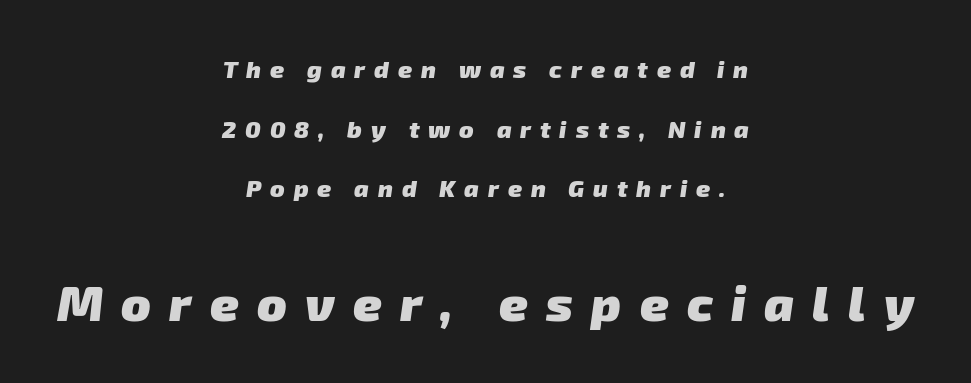
The image shows 49 px heavy sans-serif type; set centered, loose line spacing (2.48x), unusually wide letter spacing (+0.37 em), not underlined; the second (bottom) block is 2.04x larger; low stroke contrast and a medium x-height.
